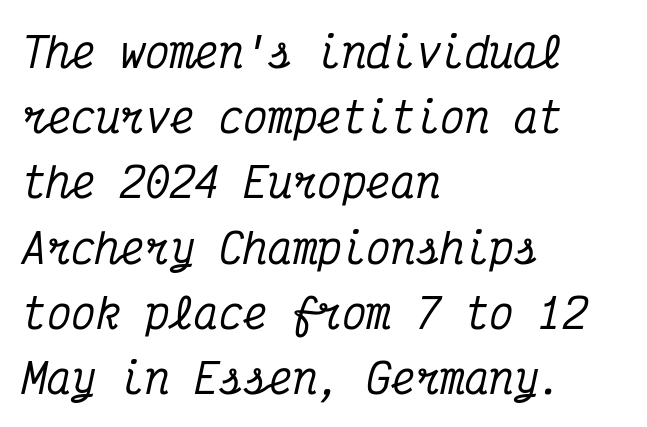
The image shows 41 px condensed serif type, italic (leaning right), monospaced; set left-aligned, normal line spacing (1.59x), normal letter spacing, not underlined; medium stroke contrast and a medium x-height.
